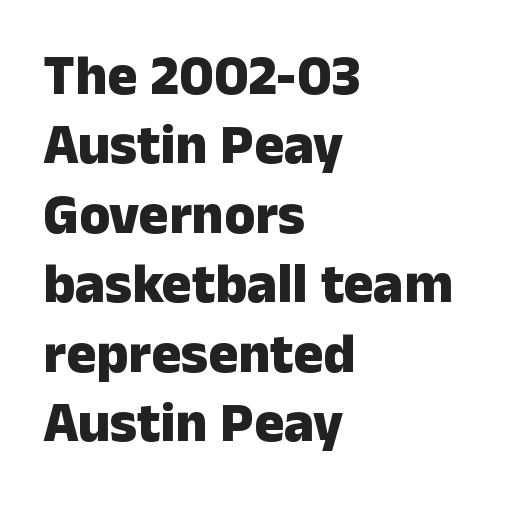
The image shows 56 px heavy sans-serif type, upright; set left-aligned, line spacing 1.24x, normal letter spacing, not underlined; low stroke contrast and a medium x-height.
